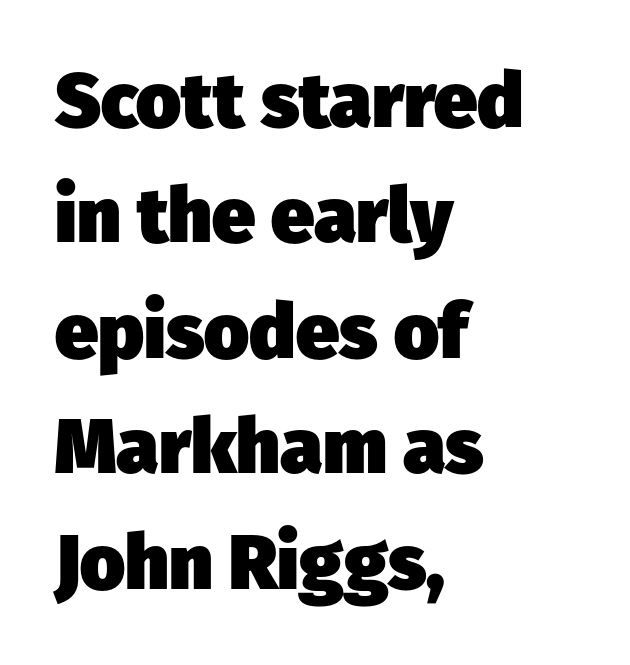
{"serif": "no", "bold": "yes", "weight": "heavy", "width": "normal", "stroke_contrast": "low", "x_height": "medium", "monospaced": "no", "underline": "no", "align": "left", "line_spacing": "normal", "line_spacing_ratio": 1.5, "letter_spacing": "normal", "letter_spacing_em": 0.0, "glyph_px": 77}
